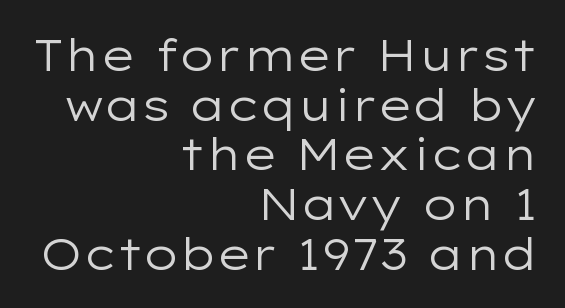
The image shows 44 px regular-weight, wide sans-serif type, upright; set right-aligned, tight line spacing (1.13x), normal letter spacing, not underlined; low stroke contrast and a medium x-height.
